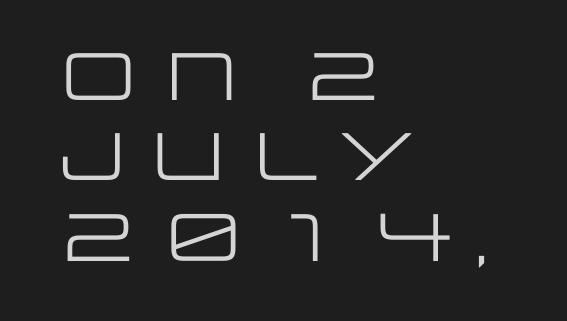
Q: Is the text bold? A: No.
Q: Is the text italic (slanted)? A: No, it is upright.
Q: Is the typeface a serif or a sans-serif typeface? A: Sans-serif.
Q: Is the text underlined? A: No.
Q: How is the paragraph aligned? A: Left-aligned.
Q: Is the spacing between letters normal or unusually wide? A: Normal.
Q: Width (condensed, normal, or wide)? A: Wide.
Q: Stroke contrast? A: Low.
Q: x-height? A: Large.
Q: Monospaced? A: No.
